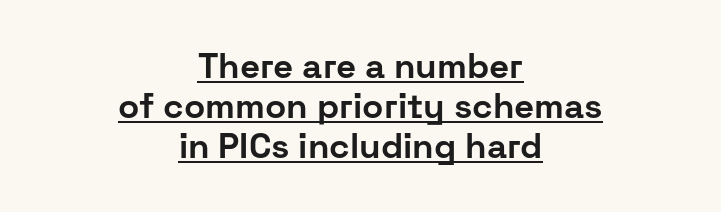
The image shows 35 px bold sans-serif type, upright; set centered, tight line spacing (1.14x), normal letter spacing, underlined; low stroke contrast and a medium x-height.
